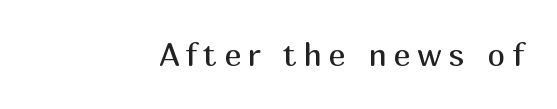
Glance below the letters and you will spot only blank space. Are there feet on the stems? There aren't — it's a sans. Character widths vary here, with narrow letters taking less room than wide ones. Each line ends at the same right margin while the left side varies.
